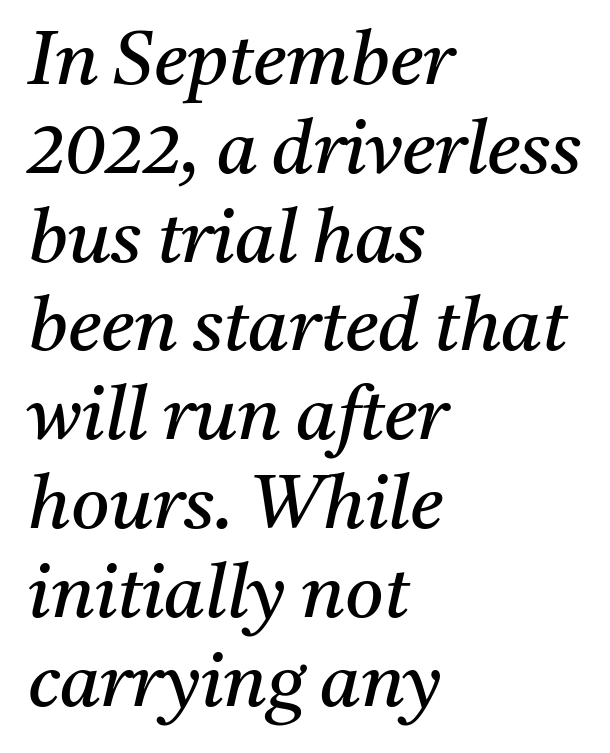
{"serif": "yes", "italic": "yes", "lean": "right", "slant_degrees": 11, "bold": "no", "weight": "regular", "width": "normal", "stroke_contrast": "medium", "x_height": "medium", "monospaced": "no", "underline": "no", "align": "left", "line_spacing_ratio": 1.2, "letter_spacing": "normal", "letter_spacing_em": 0.0, "glyph_px": 74}
